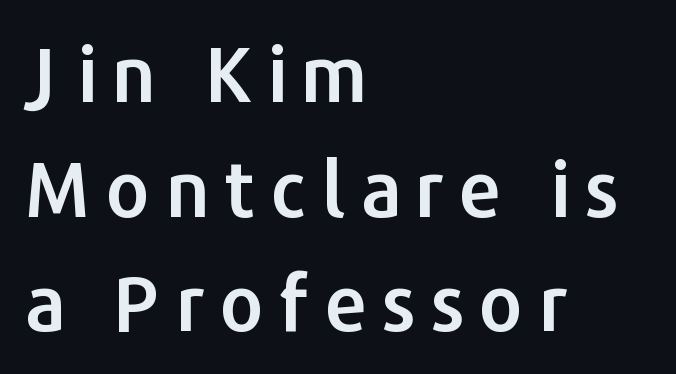
This rendering features lettering with no underline. Horizontally, the lines are justified to the leading edge only. Leading: standard. Typographically, this falls in the sans-serif category. These lines were composed using upright roman letters. A typesetter would call this proportional, since set widths differ per character.
